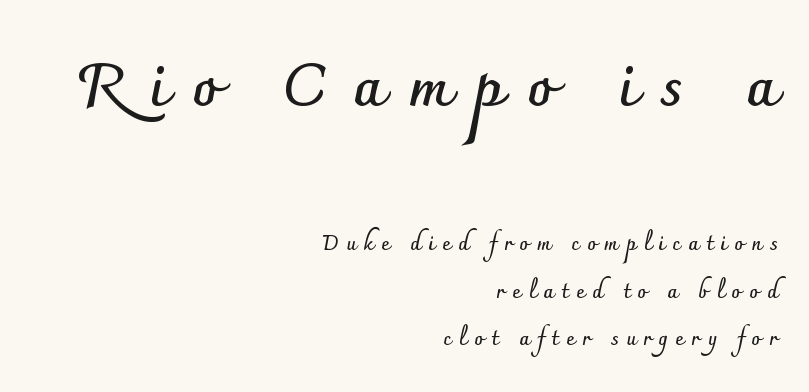
Baseline-to-baseline distance is far greater than the letter height. The designer gave the opening block more size than the closing block. Note the varied advance widths — an 'i' is clearly narrower than an 'm'.
